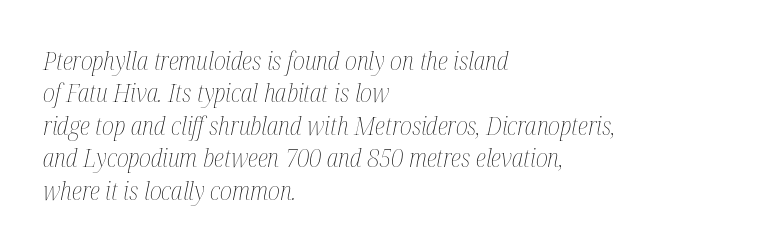
Q: Is the text bold? A: No.
Q: Is the text italic (slanted)? A: Yes, it leans right by about 12 degrees.
Q: Is the text underlined? A: No.
Q: How is the paragraph aligned? A: Left-aligned.
Q: Is the spacing between letters normal or unusually wide? A: Normal.
Q: Is the spacing between lines tight, normal or loose? A: Normal.
